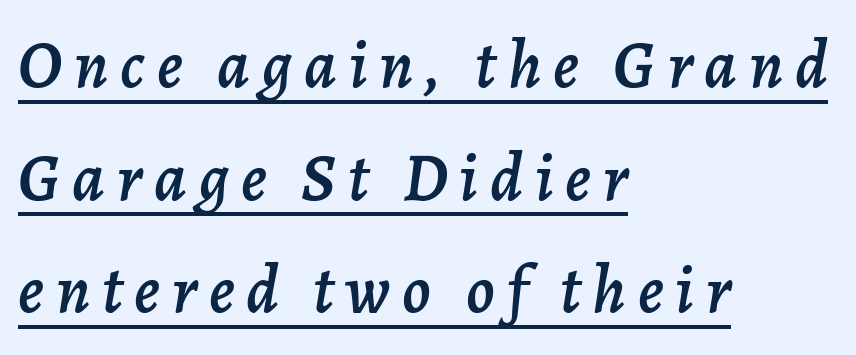
Q: Is the text italic (slanted)? A: Yes, it leans right by about 7 degrees.
Q: Is the text underlined? A: Yes.
Q: How is the paragraph aligned? A: Left-aligned.
Q: Is the spacing between lines tight, normal or loose? A: Normal.
Q: Width (condensed, normal, or wide)? A: Normal.
Q: Stroke contrast? A: Low.
Q: x-height? A: Medium.
Q: Monospaced? A: No.
